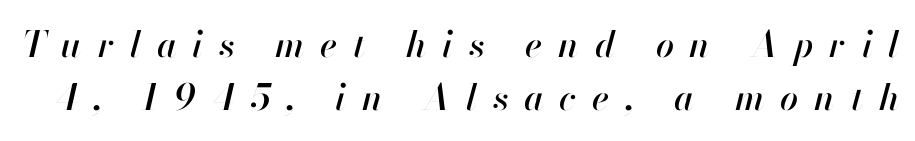
The image shows 36 px text type, italic (leaning right); set normal line spacing (1.47x), unusually wide letter spacing (+0.44 em), not underlined; high stroke contrast and a small x-height.
